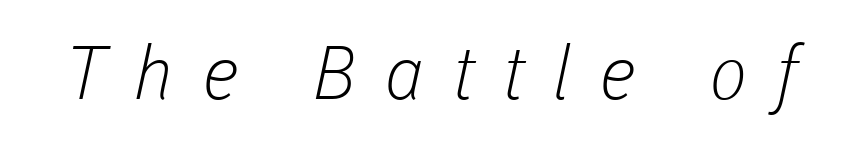
Q: Is the text bold? A: No.
Q: Is the typeface a serif or a sans-serif typeface? A: Sans-serif.
Q: Is the text underlined? A: No.
Q: Is the spacing between letters normal or unusually wide? A: Unusually wide.
Q: Width (condensed, normal, or wide)? A: Normal.
Q: Stroke contrast? A: Low.
Q: x-height? A: Medium.
Q: Monospaced? A: No.
